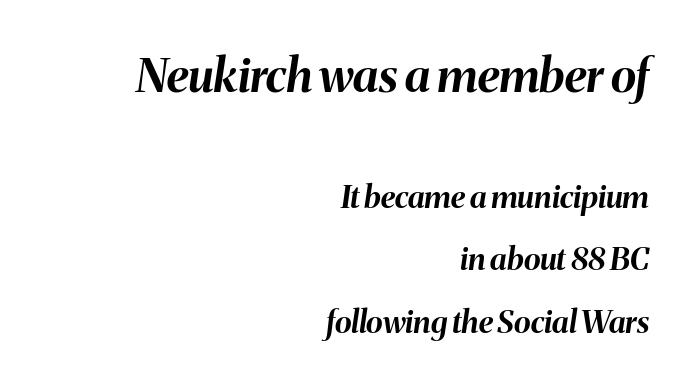
Q: Is the text bold? A: Yes.
Q: Is the text italic (slanted)? A: Yes, it leans right by about 8 degrees.
Q: Is the text underlined? A: No.
Q: How is the paragraph aligned? A: Right-aligned.
Q: Is the spacing between letters normal or unusually wide? A: Normal.
Q: Is the spacing between lines tight, normal or loose? A: Loose.
Q: Which block of text is set in a larger size, the first (top) or the second (bottom)? A: The first (top) one.
Q: Width (condensed, normal, or wide)? A: Normal.
Q: Stroke contrast? A: Medium.
Q: x-height? A: Medium.
Q: Monospaced? A: No.
